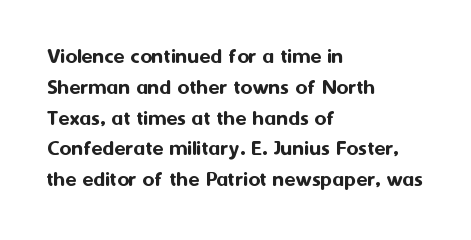
{"italic": "no", "underline": "no", "align": "left", "line_spacing": "normal", "line_spacing_ratio": 1.34, "letter_spacing": "normal", "letter_spacing_em": 0.0, "glyph_px": 23}
